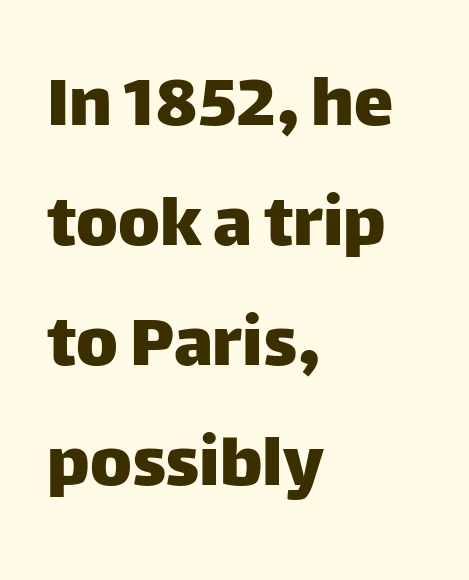
{"serif": "no", "italic": "no", "width": "normal", "stroke_contrast": "low", "x_height": "large", "monospaced": "no", "underline": "no", "align": "left", "line_spacing": "normal", "line_spacing_ratio": 1.52, "letter_spacing": "normal", "letter_spacing_em": 0.0, "glyph_px": 79}
